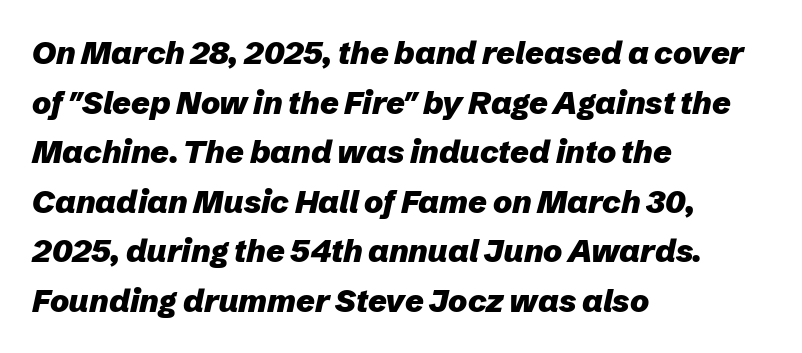
{"italic": "yes", "lean": "right", "slant_degrees": 12, "bold": "yes", "weight": "heavy", "width": "normal", "stroke_contrast": "low", "x_height": "medium", "monospaced": "no", "underline": "no", "align": "left", "line_spacing": "normal", "line_spacing_ratio": 1.55, "letter_spacing": "normal", "letter_spacing_em": 0.0, "glyph_px": 32}
